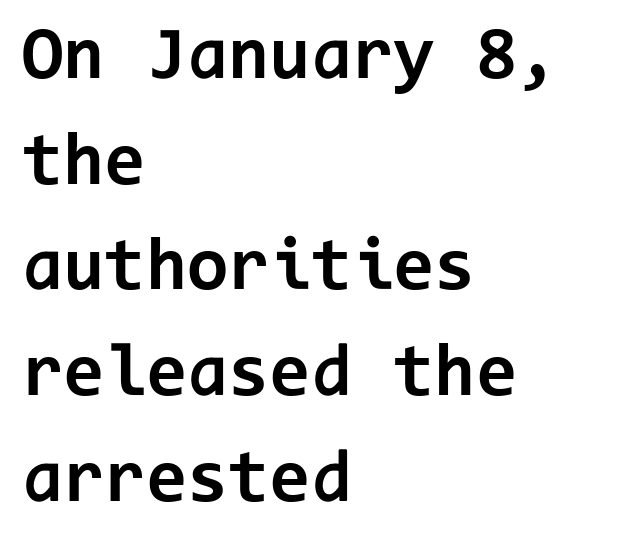
The passage shown is emphatically bold. Evenly set lines give the paragraph a standard silhouette. This is the regular roman posture of the typeface. Type without underlining. Each letter, wide or thin by design, is forced into the same width here.
